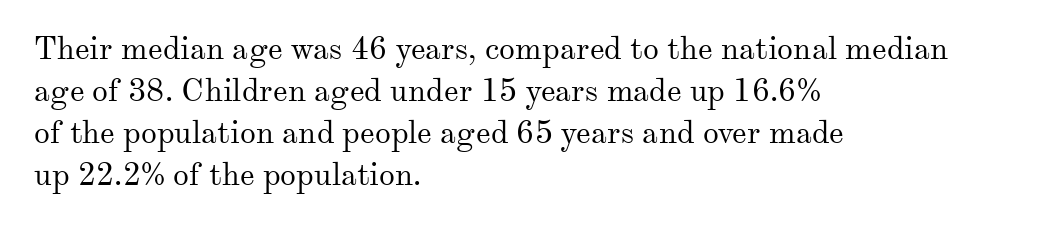
The image shows 32 px regular-weight serif type, upright; set left-aligned, normal line spacing (1.31x), normal letter spacing, not underlined; medium stroke contrast and a small x-height.
